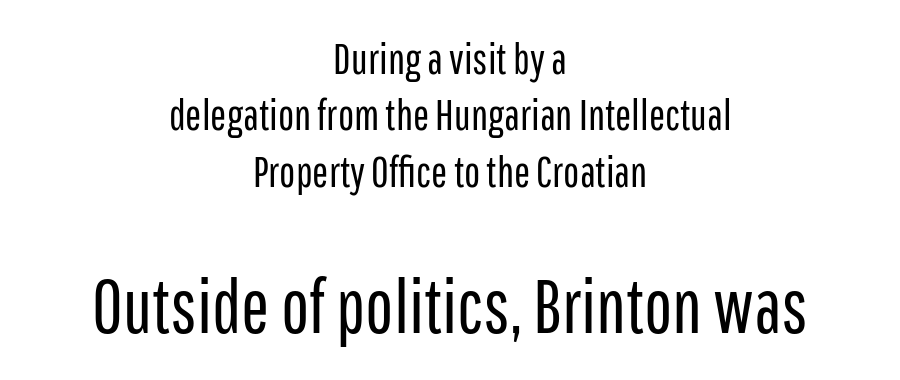
{"serif": "no", "italic": "no", "bold": "no", "weight": "regular", "width": "condensed", "stroke_contrast": "low", "x_height": "medium", "monospaced": "no", "underline": "no", "align": "center", "line_spacing": "normal", "line_spacing_ratio": 1.31, "letter_spacing": "normal", "letter_spacing_em": 0.0, "larger_block": "second", "size_ratio": 1.74, "glyph_px": 75}
